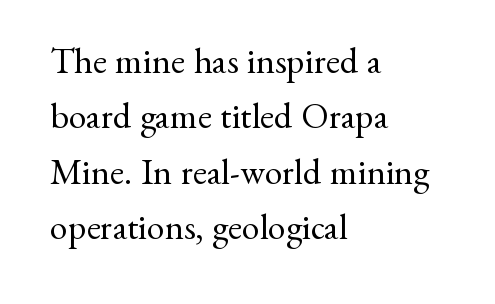
The font family rendered here belongs to the serif group. Vertical spacing — default. This rendering leaves character spacing at its baseline value. Letters have the restrained weight of plain body copy at most. Glance below the letters and you will spot only blank space. Quick note: not italic, upright.
